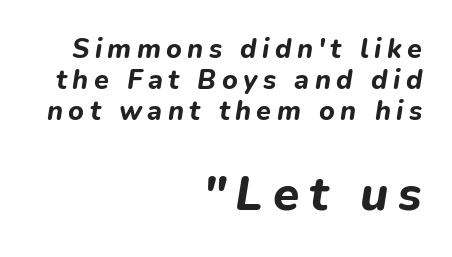
{"italic": "yes", "lean": "right", "slant_degrees": 9, "bold": "yes", "weight": "bold", "width": "normal", "stroke_contrast": "low", "x_height": "medium", "monospaced": "no", "underline": "no", "align": "right", "line_spacing": "tight", "line_spacing_ratio": 1.14, "letter_spacing": "wide", "letter_spacing_em": 0.2, "larger_block": "second", "size_ratio": 1.78, "glyph_px": 48}
